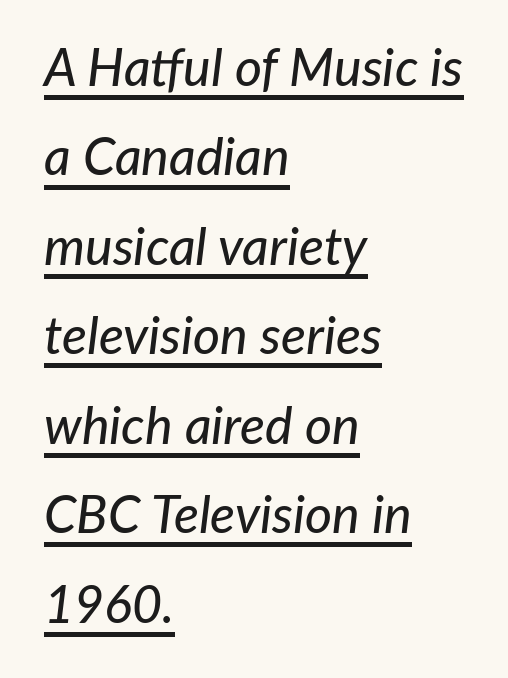
Q: Is the text italic (slanted)? A: Yes, it leans right by about 7 degrees.
Q: Is the text underlined? A: Yes.
Q: How is the paragraph aligned? A: Left-aligned.
Q: Is the spacing between letters normal or unusually wide? A: Normal.
Q: Width (condensed, normal, or wide)? A: Normal.
Q: Stroke contrast? A: Low.
Q: x-height? A: Medium.
Q: Monospaced? A: No.
